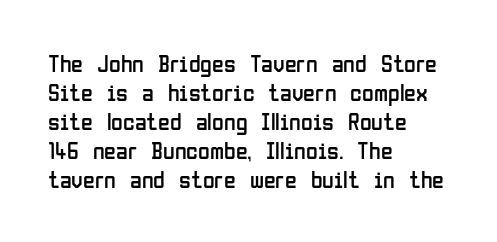
{"italic": "no", "bold": "no", "underline": "no", "align": "left", "line_spacing_ratio": 1.21, "letter_spacing": "normal", "letter_spacing_em": 0.0, "glyph_px": 24}
